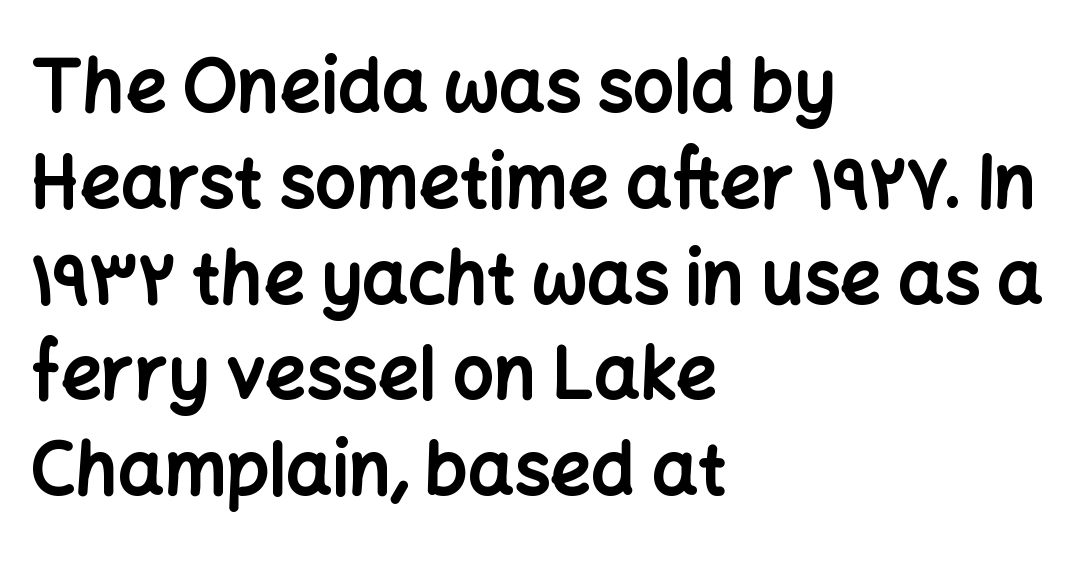
The image shows 72 px bold sans-serif type, upright; set left-aligned, normal line spacing (1.33x), normal letter spacing, not underlined; low stroke contrast and a medium x-height.
